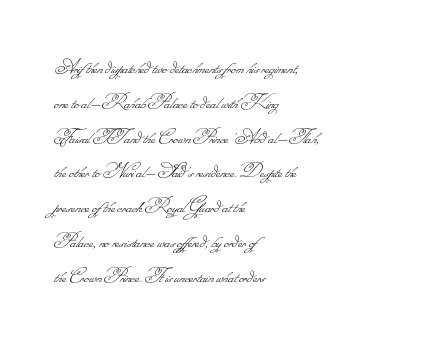
The image shows 22 px text type; set left-aligned, normal line spacing (1.58x), normal letter spacing, not underlined.
